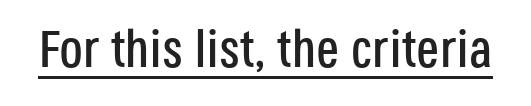
The image shows 52 px condensed sans-serif type, upright; set normal letter spacing, underlined; low stroke contrast and a large x-height.
